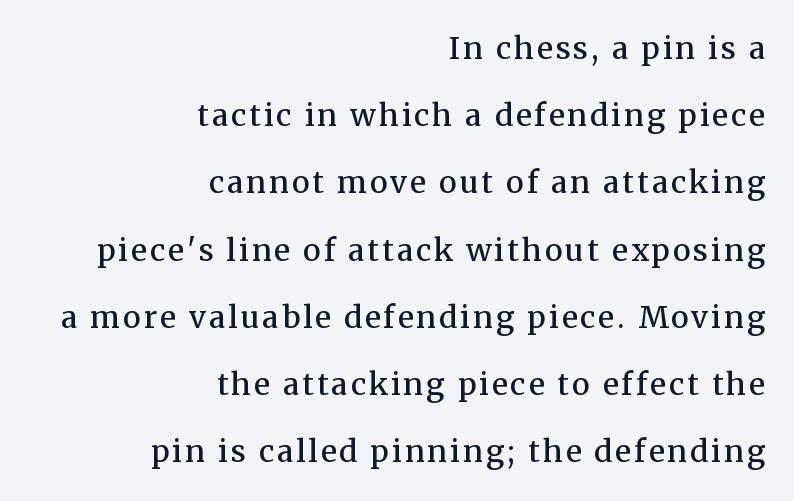
The image shows 30 px semibold serif type, upright; set right-aligned, loose line spacing (2.24x), not underlined; medium stroke contrast and a medium x-height.
